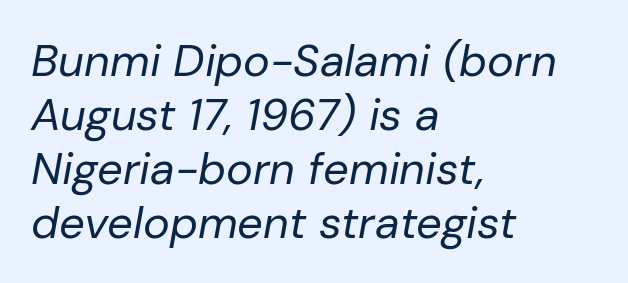
Each line starts at the same left margin while the right side varies. This rendering leaves character spacing at its baseline value. No word sits above an underline. Here the designer chose a conventional face with non-uniform glyph widths.
